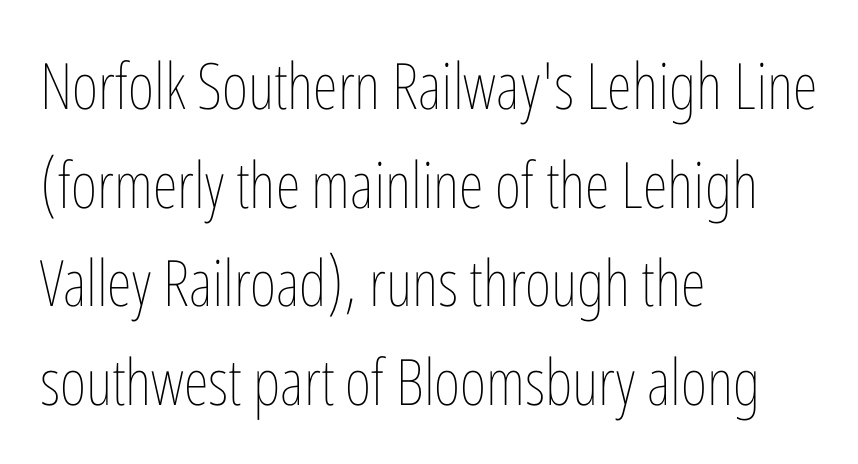
The image shows 64 px thin, condensed type, upright; set left-aligned, normal line spacing (1.54x), normal letter spacing, not underlined; low stroke contrast and a medium x-height.
